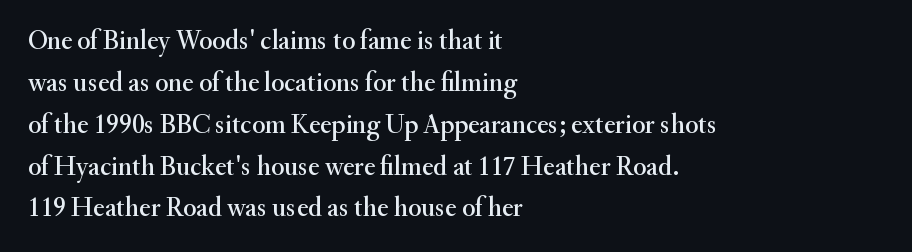
Decoration check: the copy has no underline. You can tell it's not italic because the verticals are truly vertical. Is the letter spacing exaggerated? No — it looks like the ordinary default. A classic flush-left, rag-right setting is used for this passage. Baseline-to-baseline distance is the conventional proportion of letter height.
